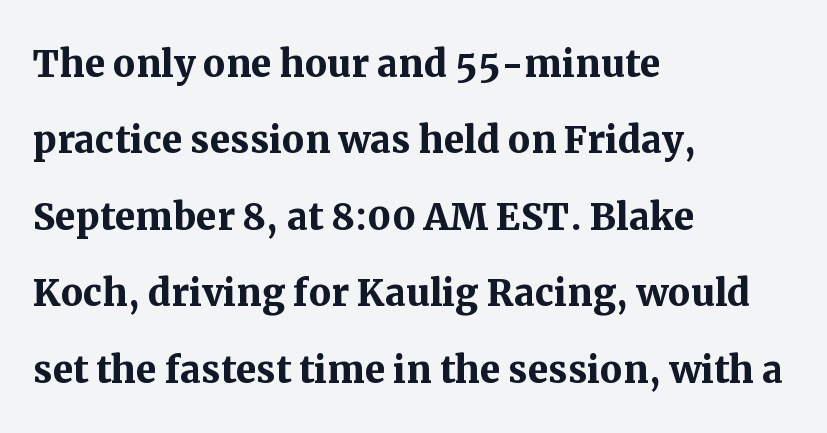
Q: Is the text bold? A: Yes.
Q: Is the text italic (slanted)? A: No, it is upright.
Q: Is the typeface a serif or a sans-serif typeface? A: Serif.
Q: Is the text underlined? A: No.
Q: How is the paragraph aligned? A: Left-aligned.
Q: Is the spacing between letters normal or unusually wide? A: Normal.
Q: Is the spacing between lines tight, normal or loose? A: Normal.
Q: Width (condensed, normal, or wide)? A: Normal.
Q: Stroke contrast? A: Medium.
Q: x-height? A: Medium.
Q: Monospaced? A: No.
